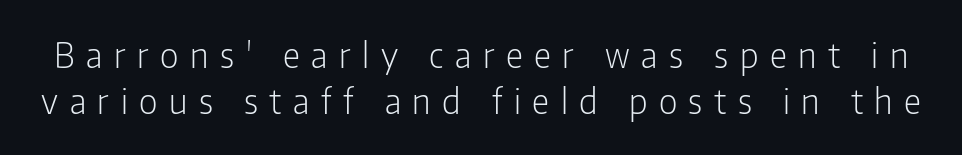
{"serif": "no", "italic": "no", "bold": "no", "weight": "light", "width": "condensed", "stroke_contrast": "low", "x_height": "medium", "monospaced": "no", "underline": "no", "line_spacing": "normal", "line_spacing_ratio": 1.36, "letter_spacing": "wide", "letter_spacing_em": 0.34, "glyph_px": 34}
